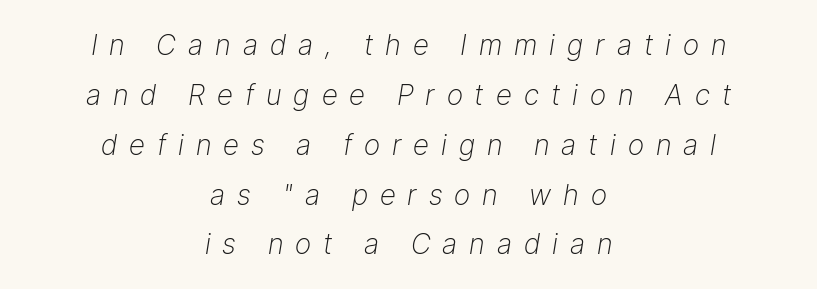
The strokes are not fattened; the text isn't bold. Underline: absent. You could not count columns in this text — the font is proportionally spaced. In CSS terms this would be text-align: center. The axis of the letterforms is tilted away from vertical.
